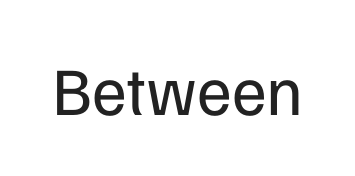
The image shows 68 px regular-weight sans-serif type, upright; set normal letter spacing, not underlined; low stroke contrast and a medium x-height.
